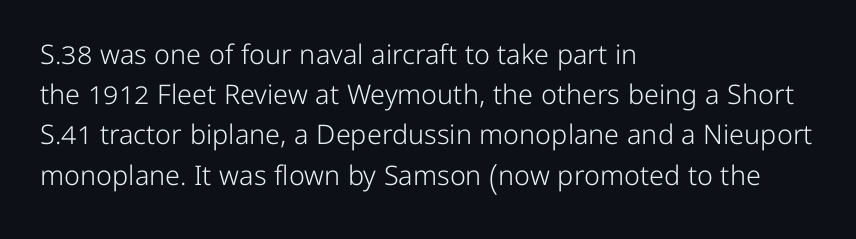
{"italic": "no", "bold": "no", "underline": "no", "align": "left", "line_spacing": "normal", "line_spacing_ratio": 1.49, "letter_spacing": "normal", "letter_spacing_em": 0.0, "glyph_px": 27}
